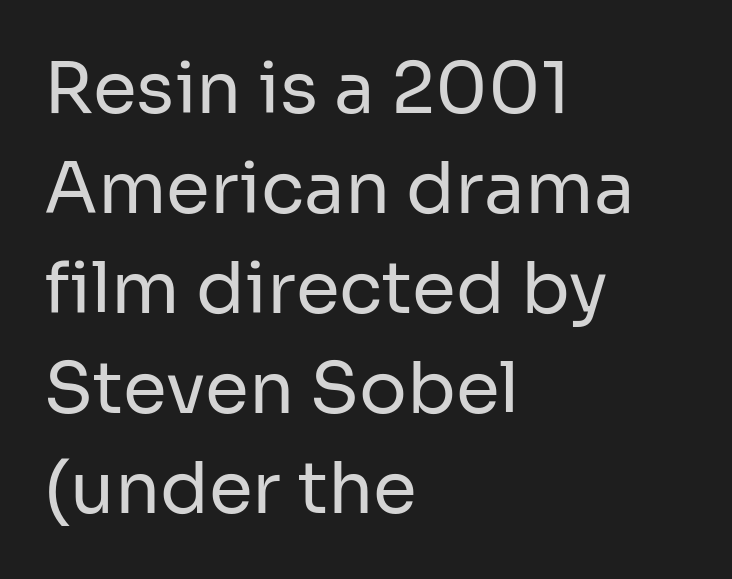
Stroke thickness stays within the range of a standard reading face or lighter. There is no visible air inserted between adjacent glyphs. Descender tails drop into unmarked territory. This sample has the flowing, uneven cadence of proportional lettering. Letterform terminals end flat and unadorned throughout the passage. Caption: multi-line text, flush left, ragged right.
